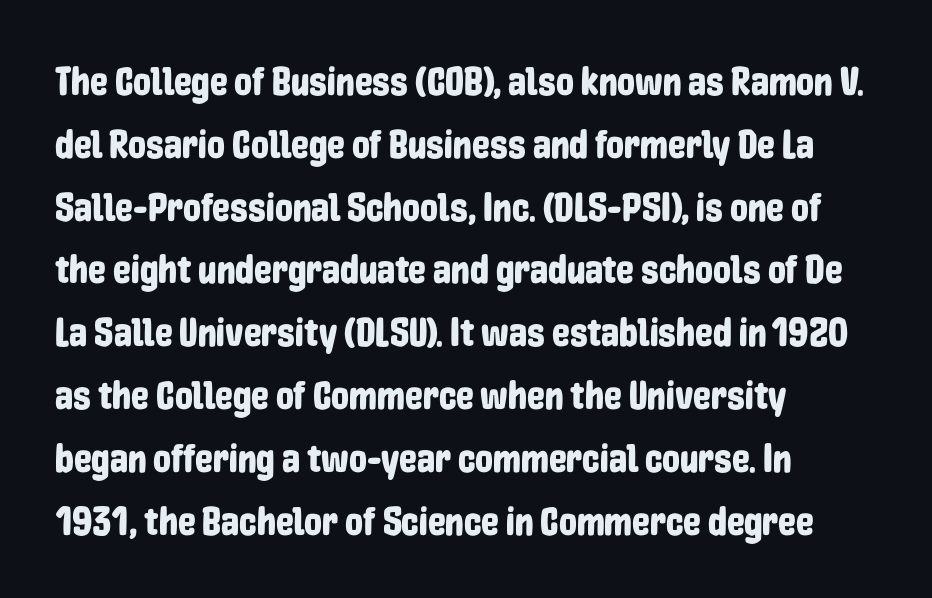
Q: Is the text italic (slanted)? A: No, it is upright.
Q: Is the typeface a serif or a sans-serif typeface? A: Sans-serif.
Q: Is the text underlined? A: No.
Q: How is the paragraph aligned? A: Left-aligned.
Q: Is the spacing between letters normal or unusually wide? A: Normal.
Q: Is the spacing between lines tight, normal or loose? A: Normal.
Q: Width (condensed, normal, or wide)? A: Condensed.
Q: Stroke contrast? A: Low.
Q: x-height? A: Medium.
Q: Monospaced? A: No.
